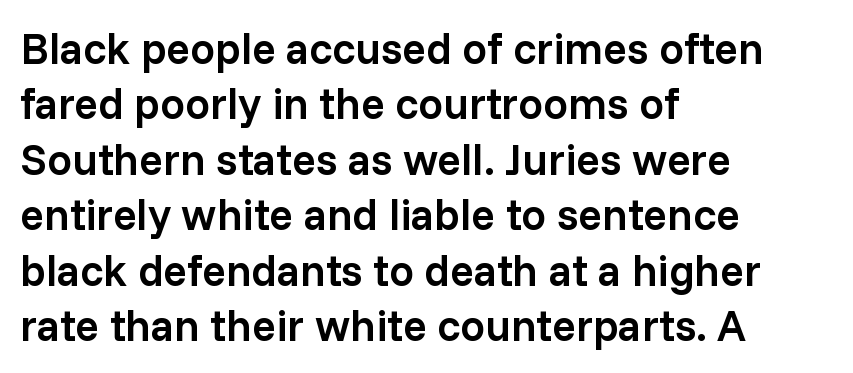
The image shows 44 px semibold sans-serif type, upright; set left-aligned, normal line spacing (1.26x), normal letter spacing, not underlined; low stroke contrast and a medium x-height.
